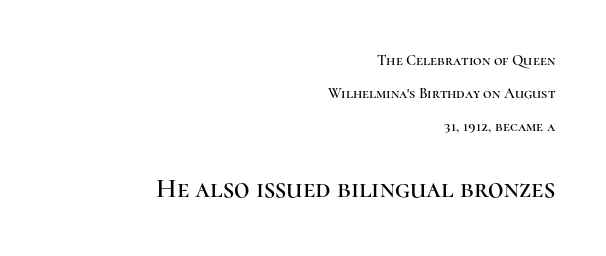
The image shows 27 px text type, upright; set right-aligned, loose line spacing (2.2x), normal letter spacing, not underlined; the second (bottom) block is 1.8x larger.
